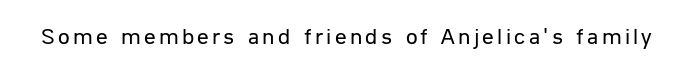
Q: Is the text bold? A: No.
Q: Is the text italic (slanted)? A: No, it is upright.
Q: Is the text underlined? A: No.
